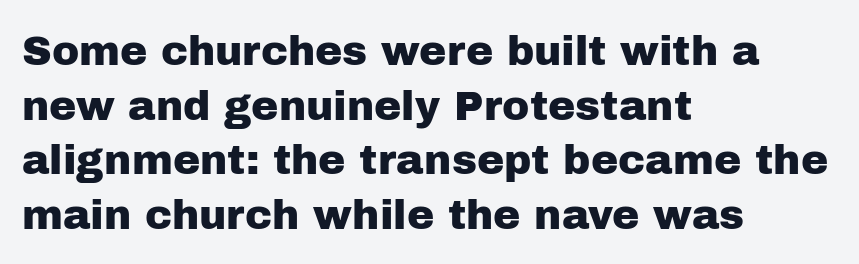
Q: Is the text italic (slanted)? A: No, it is upright.
Q: Is the typeface a serif or a sans-serif typeface? A: Sans-serif.
Q: Is the text underlined? A: No.
Q: How is the paragraph aligned? A: Left-aligned.
Q: Is the spacing between letters normal or unusually wide? A: Normal.
Q: Is the spacing between lines tight, normal or loose? A: Normal.
Q: Width (condensed, normal, or wide)? A: Normal.
Q: Stroke contrast? A: Low.
Q: x-height? A: Medium.
Q: Monospaced? A: No.
